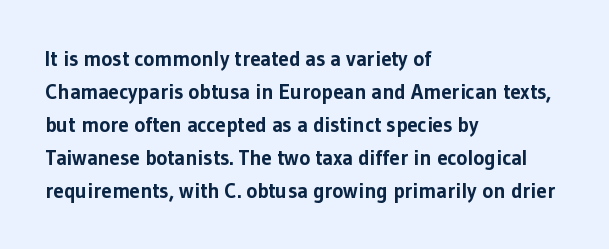
The image shows 21 px bold type, upright; set left-aligned, normal line spacing (1.57x), normal letter spacing, not underlined.
